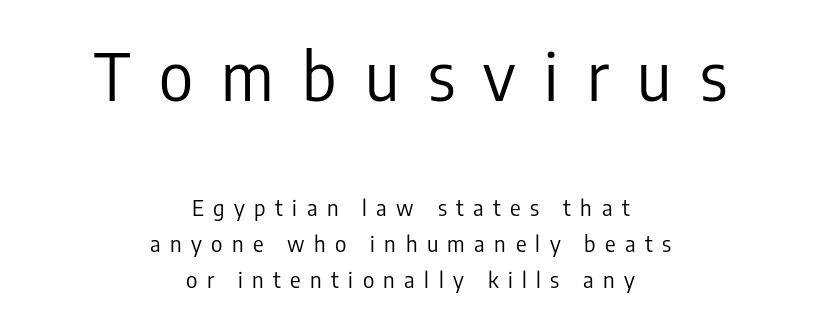
The image shows 66 px regular-weight, condensed sans-serif type, upright; set centered, normal line spacing (1.63x), unusually wide letter spacing (+0.43 em), not underlined; the first (top) block is 3.0x larger; low stroke contrast and a medium x-height.
